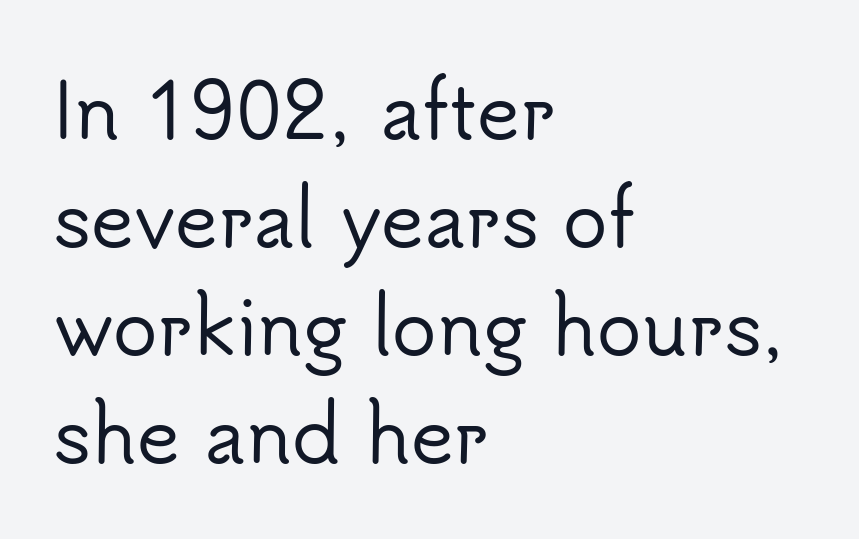
{"serif": "no", "italic": "no", "width": "normal", "stroke_contrast": "low", "x_height": "small", "monospaced": "no", "underline": "no", "align": "left", "line_spacing": "normal", "line_spacing_ratio": 1.46, "letter_spacing": "normal", "letter_spacing_em": 0.0, "glyph_px": 74}
